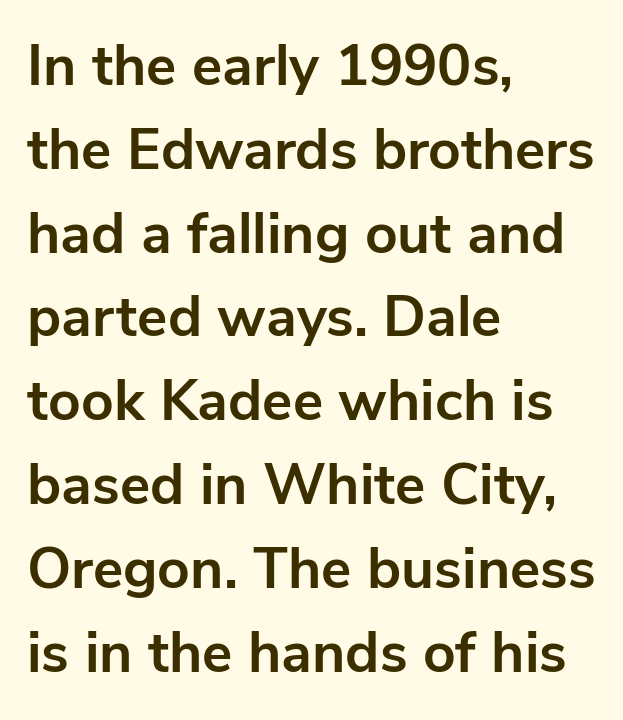
Q: Is the text bold? A: Yes.
Q: Is the text italic (slanted)? A: No, it is upright.
Q: Is the typeface a serif or a sans-serif typeface? A: Sans-serif.
Q: Is the text underlined? A: No.
Q: How is the paragraph aligned? A: Left-aligned.
Q: Is the spacing between letters normal or unusually wide? A: Normal.
Q: Is the spacing between lines tight, normal or loose? A: Normal.
Q: Width (condensed, normal, or wide)? A: Normal.
Q: Stroke contrast? A: Low.
Q: x-height? A: Medium.
Q: Monospaced? A: No.
